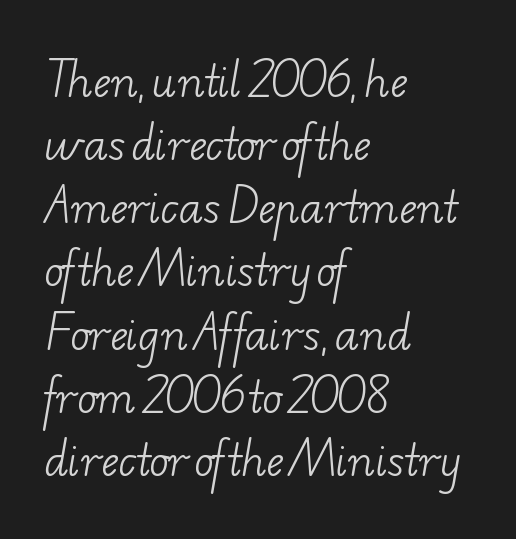
The image shows 41 px light, wide serif type; set left-aligned, normal line spacing (1.54x), normal letter spacing, not underlined; low stroke contrast and a small x-height.
